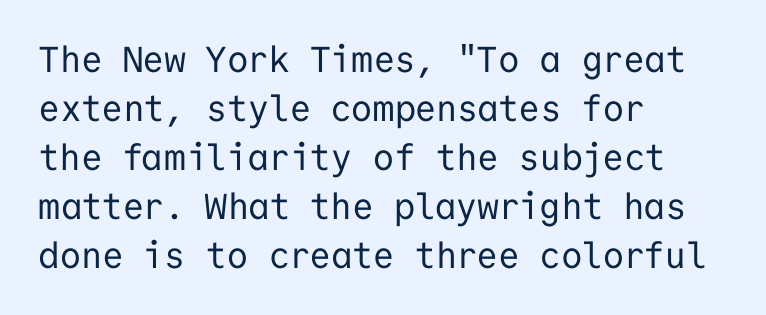
Q: Is the text bold? A: No.
Q: Is the text italic (slanted)? A: No, it is upright.
Q: Is the typeface a serif or a sans-serif typeface? A: Sans-serif.
Q: Is the text underlined? A: No.
Q: How is the paragraph aligned? A: Left-aligned.
Q: Is the spacing between letters normal or unusually wide? A: Normal.
Q: Is the spacing between lines tight, normal or loose? A: Normal.
Q: Width (condensed, normal, or wide)? A: Normal.
Q: Stroke contrast? A: Low.
Q: x-height? A: Medium.
Q: Monospaced? A: Yes.
